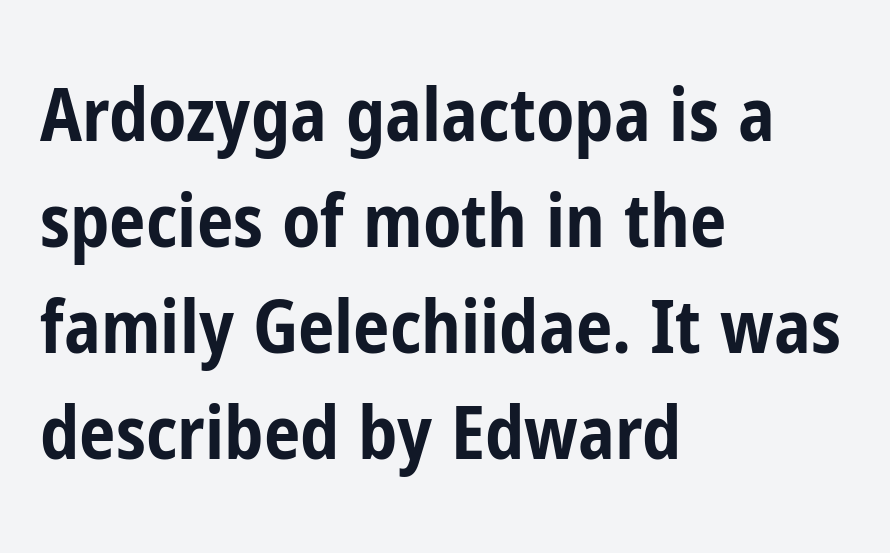
The rendering uses a moderate line-height, typical for paragraphs. A classic flush-left, rag-right setting is used for this passage. Here the glyphs are tracked normally, forming tight word shapes. Nope, no serifs anywhere on these letters. The strokes are fattened all the way to bold.
